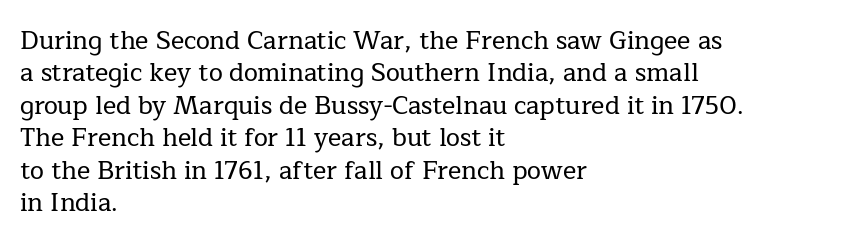
{"italic": "no", "underline": "no", "align": "left", "line_spacing": "normal", "line_spacing_ratio": 1.3, "letter_spacing": "normal", "letter_spacing_em": 0.0, "glyph_px": 25}
